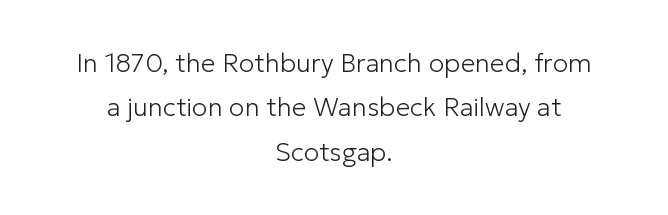
{"italic": "no", "bold": "no", "underline": "no", "align": "center", "line_spacing_ratio": 1.71, "letter_spacing": "normal", "letter_spacing_em": 0.0, "glyph_px": 26}
